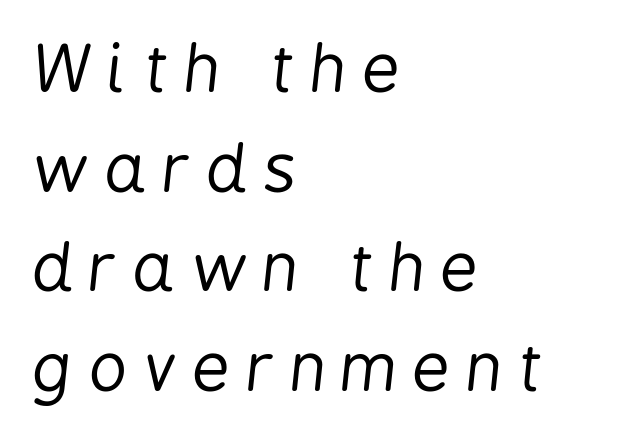
The image shows 66 px regular-weight, condensed type, italic (leaning right); set left-aligned, normal line spacing (1.51x), unusually wide letter spacing (+0.25 em), not underlined; low stroke contrast and a medium x-height.
